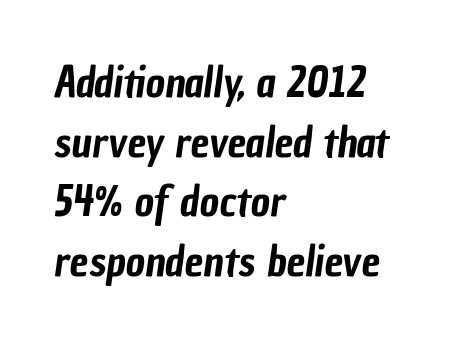
{"serif": "no", "width": "condensed", "stroke_contrast": "low", "x_height": "medium", "monospaced": "no", "underline": "no", "align": "left", "line_spacing": "normal", "line_spacing_ratio": 1.42, "letter_spacing": "normal", "letter_spacing_em": 0.0, "glyph_px": 42}
